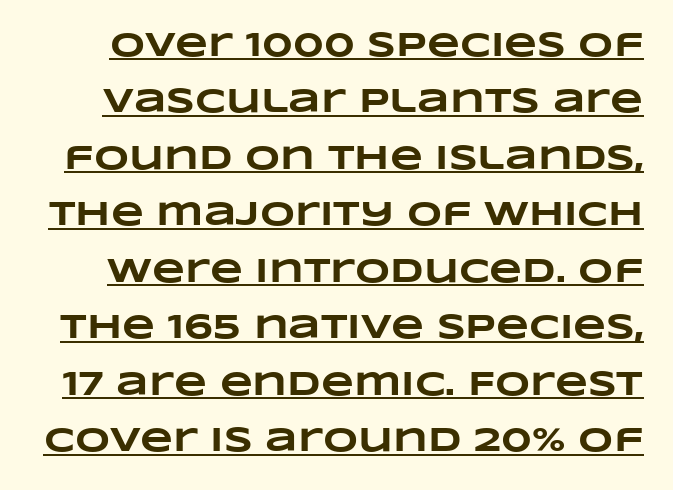
The leading is moderate, giving the passage an even texture. Looks like regular typesetting: each glyph gets only the width it needs. This rendering leaves character spacing at its baseline value. This rendering features underlined lettering.
